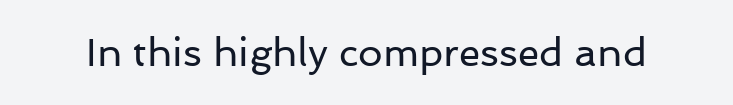
Q: Is the text bold? A: No.
Q: Is the text italic (slanted)? A: No, it is upright.
Q: Is the typeface a serif or a sans-serif typeface? A: Sans-serif.
Q: Is the text underlined? A: No.
Q: Is the spacing between letters normal or unusually wide? A: Normal.
Q: Width (condensed, normal, or wide)? A: Normal.
Q: Stroke contrast? A: Low.
Q: x-height? A: Medium.
Q: Monospaced? A: No.
